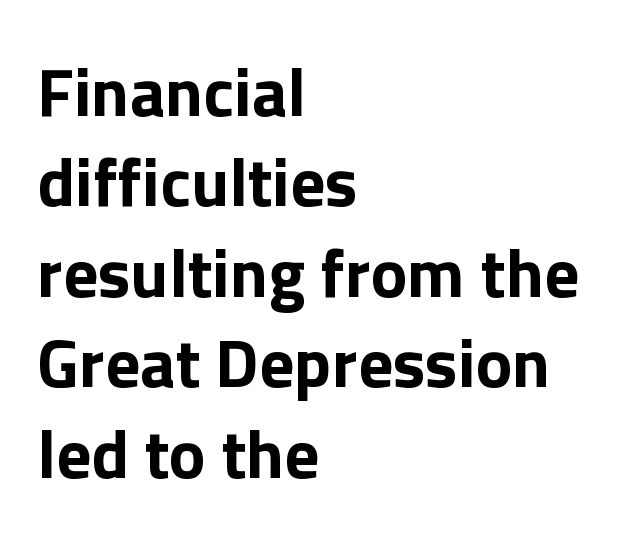
The rendering anchors every line to the left-hand side. The typeface chosen for these lines omits serifs. What stands out about the letter spacing? Nothing — it is the standard amount. Every character sits straight up, as roman type does. Each new line begins a customary step beneath the previous one.
